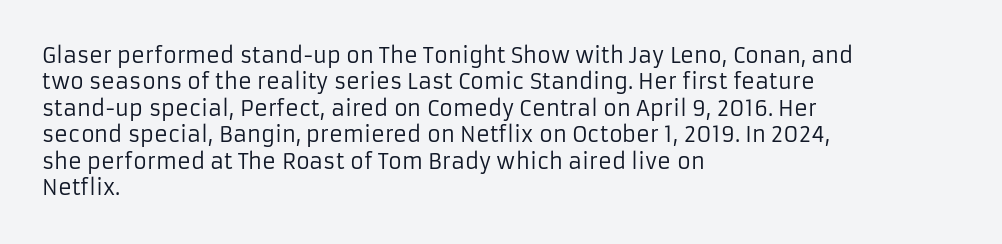
The image shows 21 px text type, upright; set left-aligned, normal line spacing (1.26x), normal letter spacing, not underlined.
